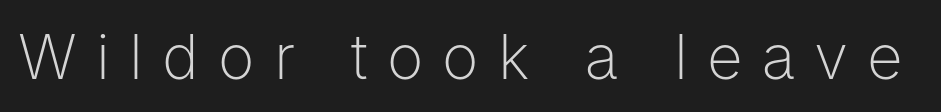
The image shows 62 px light sans-serif type, upright; set unusually wide letter spacing (+0.31 em), not underlined; low stroke contrast and a medium x-height.
